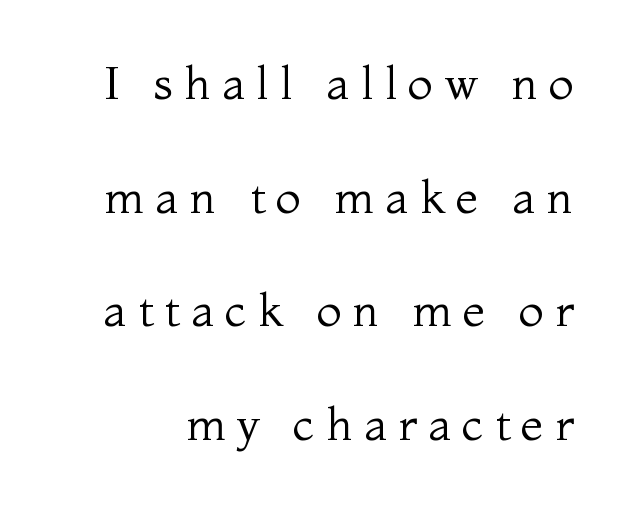
Q: Is the text bold? A: No.
Q: Is the text italic (slanted)? A: No, it is upright.
Q: Is the typeface a serif or a sans-serif typeface? A: Serif.
Q: Is the text underlined? A: No.
Q: Is the spacing between letters normal or unusually wide? A: Unusually wide.
Q: Is the spacing between lines tight, normal or loose? A: Loose.
Q: Width (condensed, normal, or wide)? A: Normal.
Q: Stroke contrast? A: Medium.
Q: x-height? A: Medium.
Q: Monospaced? A: No.
